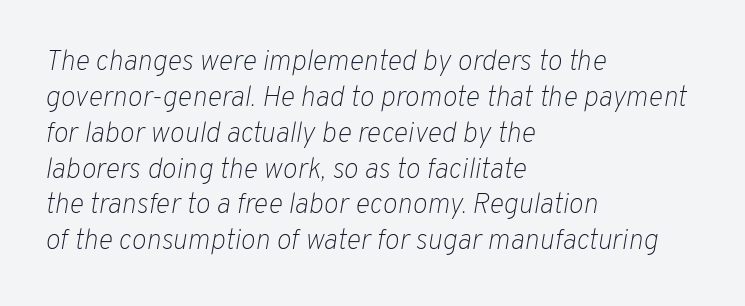
Q: Is the text bold? A: No.
Q: Is the text italic (slanted)? A: Yes, it leans right by about 10 degrees.
Q: Is the text underlined? A: No.
Q: How is the paragraph aligned? A: Left-aligned.
Q: Is the spacing between letters normal or unusually wide? A: Normal.
Q: Is the spacing between lines tight, normal or loose? A: Normal.
Q: Width (condensed, normal, or wide)? A: Normal.
Q: Stroke contrast? A: Low.
Q: x-height? A: Medium.
Q: Monospaced? A: No.
